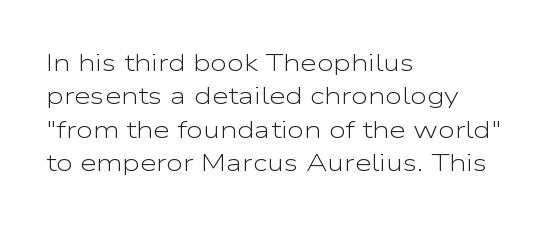
Q: Is the text bold? A: No.
Q: Is the text italic (slanted)? A: No, it is upright.
Q: Is the text underlined? A: No.
Q: How is the paragraph aligned? A: Left-aligned.
Q: Is the spacing between letters normal or unusually wide? A: Normal.
Q: Is the spacing between lines tight, normal or loose? A: Normal.
